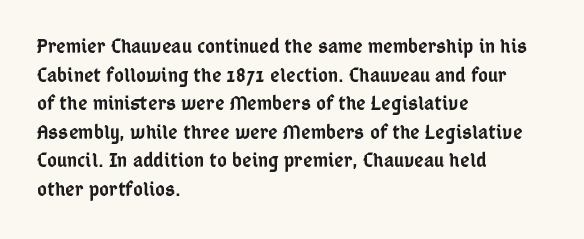
Q: Is the text bold? A: Semi-bold.
Q: Is the text italic (slanted)? A: No, it is upright.
Q: Is the text underlined? A: No.
Q: How is the paragraph aligned? A: Left-aligned.
Q: Is the spacing between letters normal or unusually wide? A: Normal.
Q: Is the spacing between lines tight, normal or loose? A: Normal.
